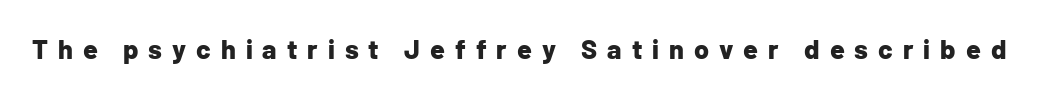
The image shows 27 px bold type, upright; set unusually wide letter spacing (+0.37 em), not underlined.
